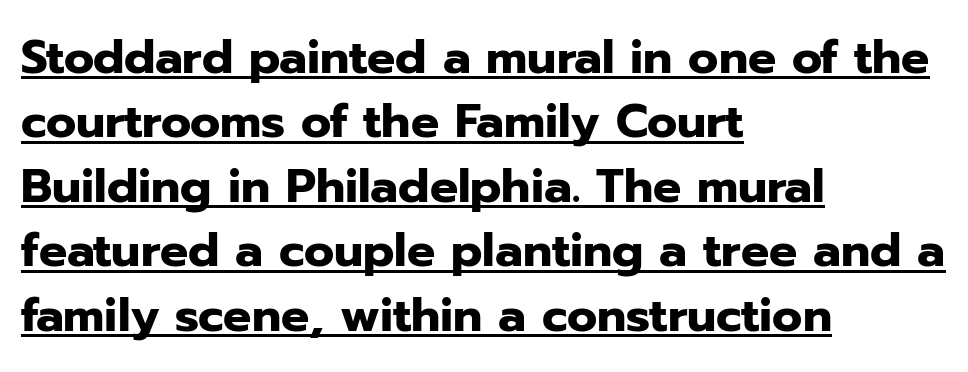
Check where the strokes stop: nothing finishes them off — pure sans. The lettering is marked with a stroke running underneath it. Which margin do the lines hug? The left one — the right edge is uneven. Students, this is bold: see how much ink each stroke carries.
